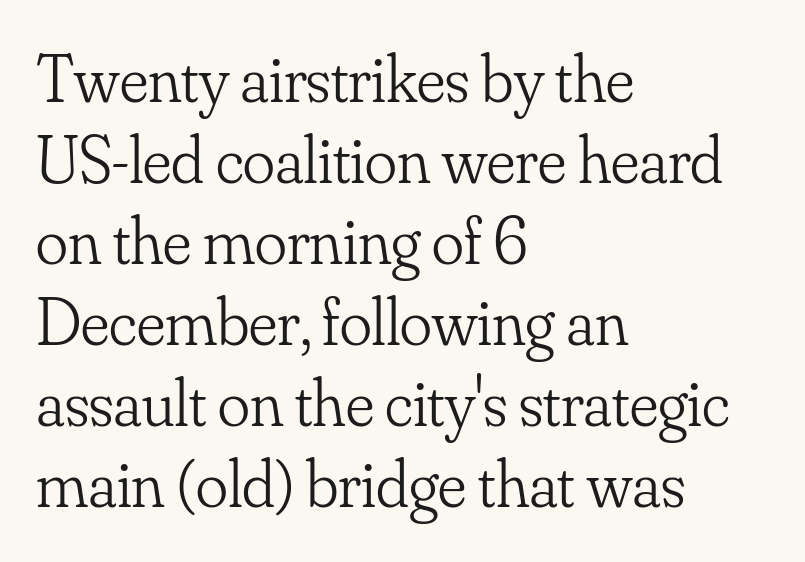
Q: Is the text bold? A: No.
Q: Is the text italic (slanted)? A: No, it is upright.
Q: Is the typeface a serif or a sans-serif typeface? A: Serif.
Q: Is the text underlined? A: No.
Q: How is the paragraph aligned? A: Left-aligned.
Q: Is the spacing between letters normal or unusually wide? A: Normal.
Q: Width (condensed, normal, or wide)? A: Normal.
Q: Stroke contrast? A: Low.
Q: x-height? A: Small.
Q: Monospaced? A: No.
